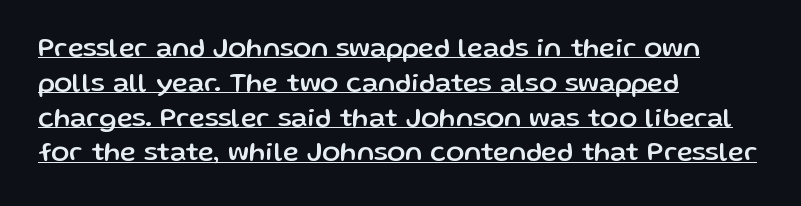
Q: Is the text italic (slanted)? A: No, it is upright.
Q: Is the text underlined? A: Yes.
Q: How is the paragraph aligned? A: Left-aligned.
Q: Is the spacing between letters normal or unusually wide? A: Normal.
Q: Is the spacing between lines tight, normal or loose? A: Normal.
